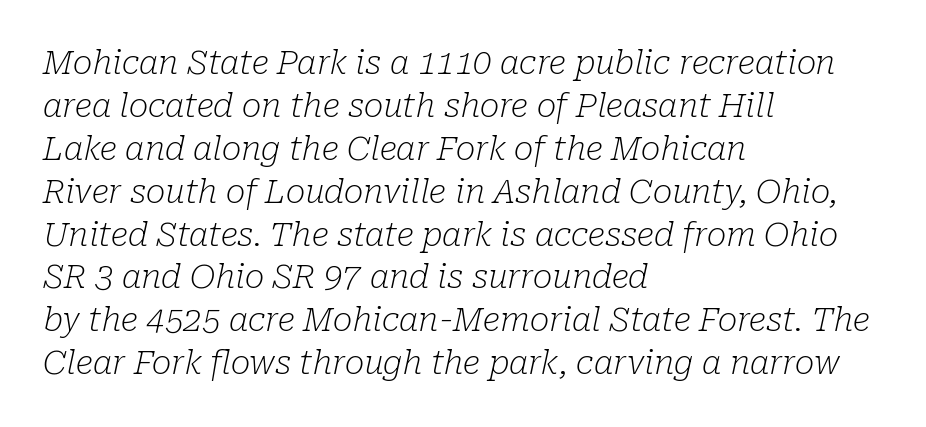
{"serif": "yes", "italic": "yes", "lean": "right", "slant_degrees": 10, "bold": "no", "weight": "light", "width": "normal", "stroke_contrast": "low", "x_height": "medium", "monospaced": "no", "underline": "no", "align": "left", "line_spacing": "normal", "line_spacing_ratio": 1.3, "letter_spacing": "normal", "letter_spacing_em": 0.0, "glyph_px": 33}
